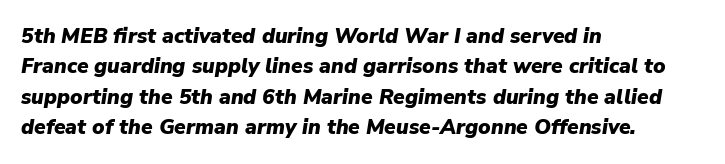
Q: Is the text bold? A: Yes.
Q: Is the text italic (slanted)? A: Yes, it leans right by about 9 degrees.
Q: Is the text underlined? A: No.
Q: How is the paragraph aligned? A: Left-aligned.
Q: Is the spacing between letters normal or unusually wide? A: Normal.
Q: Is the spacing between lines tight, normal or loose? A: Normal.
